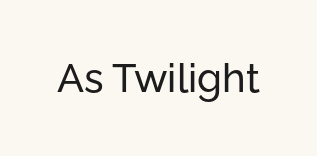
Every stem runs plumb, perpendicular to the baseline. The foot of each line stays bare and open. Here the designer chose a conventional face with non-uniform glyph widths. This rendering leaves character spacing at its baseline value.
